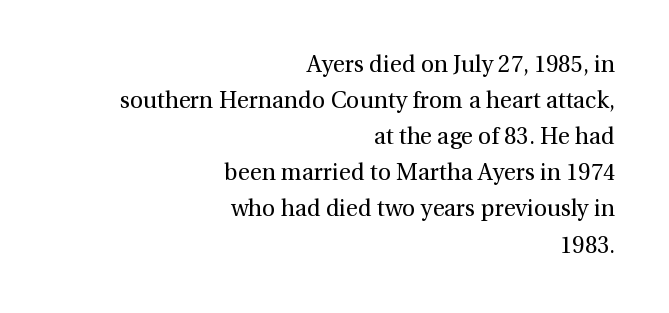
Q: Is the text bold? A: No.
Q: Is the text italic (slanted)? A: No, it is upright.
Q: Is the text underlined? A: No.
Q: How is the paragraph aligned? A: Right-aligned.
Q: Is the spacing between letters normal or unusually wide? A: Normal.
Q: Is the spacing between lines tight, normal or loose? A: Normal.
